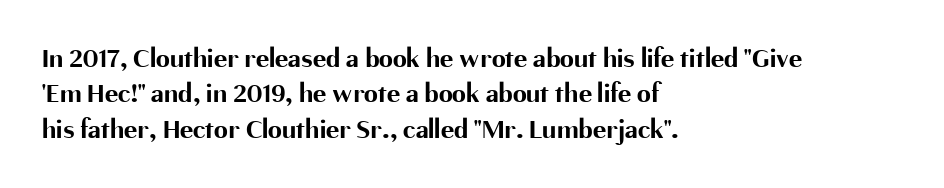
The line texture is even and compact thanks to regular tracking. Looks like regular typesetting: each glyph gets only the width it needs. Descenders are the only things crossing below the line. Characters remain perfectly vertical along every line. The rendering anchors every line to the left-hand side.
